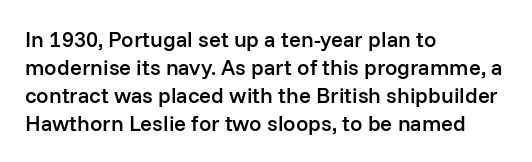
Regular leading. Is there any slant? The stems are plumb. You could call the tracking neutral — neither tight nor loose. A bare baseline throughout the passage.
